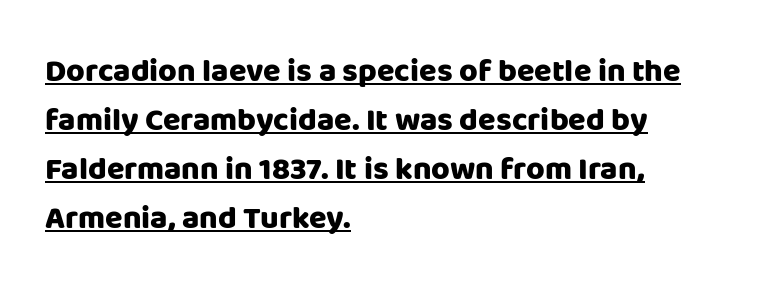
{"serif": "no", "italic": "no", "bold": "yes", "weight": "heavy", "width": "normal", "stroke_contrast": "low", "x_height": "large", "monospaced": "no", "underline": "yes", "align": "left", "line_spacing": "normal", "line_spacing_ratio": 1.53, "letter_spacing": "normal", "letter_spacing_em": 0.0, "glyph_px": 32}
